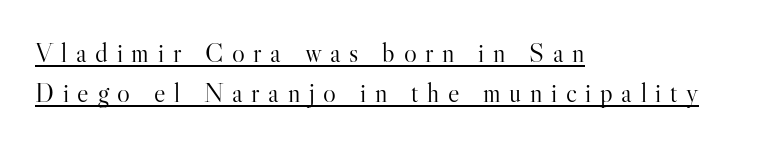
{"italic": "no", "bold": "no", "underline": "yes", "align": "left", "line_spacing": "normal", "line_spacing_ratio": 1.48, "letter_spacing": "wide", "letter_spacing_em": 0.32, "glyph_px": 27}
